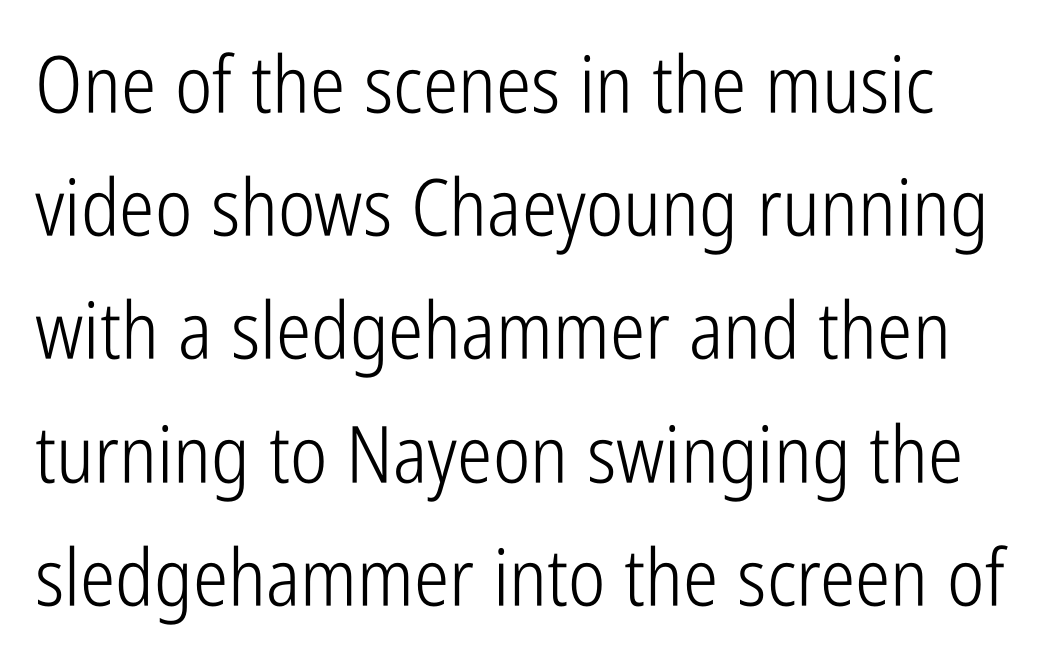
{"serif": "no", "italic": "no", "bold": "no", "weight": "light", "width": "condensed", "stroke_contrast": "low", "x_height": "medium", "monospaced": "no", "underline": "no", "line_spacing": "normal", "line_spacing_ratio": 1.56, "letter_spacing": "normal", "letter_spacing_em": 0.0, "glyph_px": 79}
